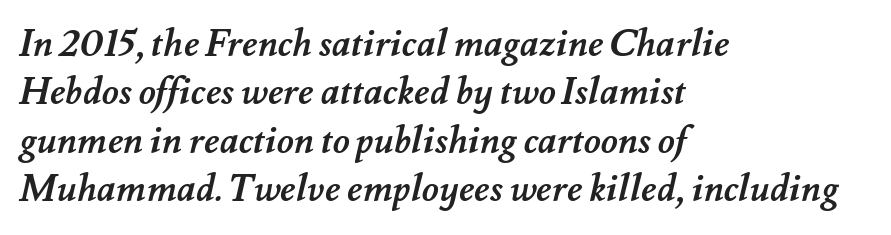
Q: Is the text bold? A: Yes.
Q: Is the text underlined? A: No.
Q: How is the paragraph aligned? A: Left-aligned.
Q: Is the spacing between letters normal or unusually wide? A: Normal.
Q: Is the spacing between lines tight, normal or loose? A: Normal.
Q: Width (condensed, normal, or wide)? A: Normal.
Q: Stroke contrast? A: Medium.
Q: x-height? A: Small.
Q: Monospaced? A: No.
